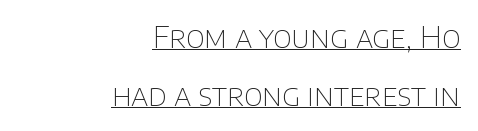
Reading down the column, the eye jumps a long way to each next line. Tracking here is standard; glyphs follow each other at the usual distance. Check the space under the baseline: a stroke is drawn there. Does the lettering tilt? It doesn't — this is upright.
